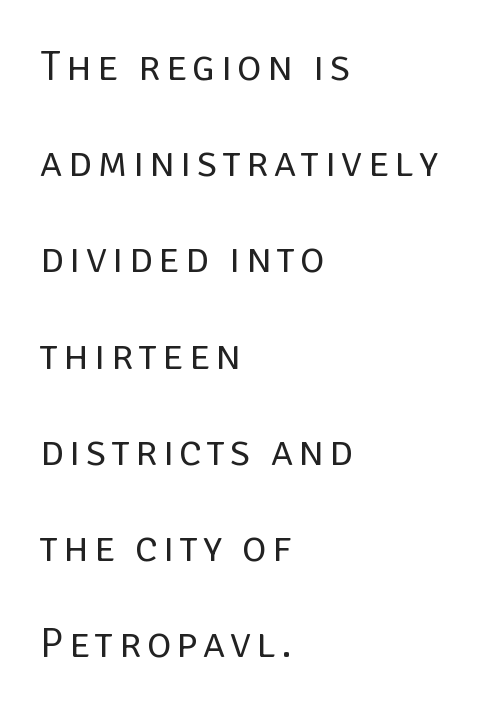
{"serif": "no", "italic": "no", "bold": "no", "weight": "regular", "width": "normal", "stroke_contrast": "low", "x_height": "large", "monospaced": "no", "underline": "no", "align": "left", "line_spacing": "loose", "line_spacing_ratio": 2.29, "glyph_px": 42}
